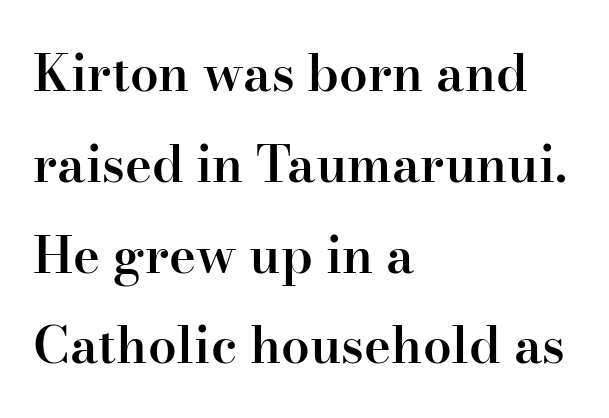
The gaps between neighbouring characters are ordinary and unremarkable. The typesetting leans somewhat heavy: a semibold. Every stem runs plumb, perpendicular to the baseline. These lines are composed in type with serifs. Descenders hang freely into open space.
